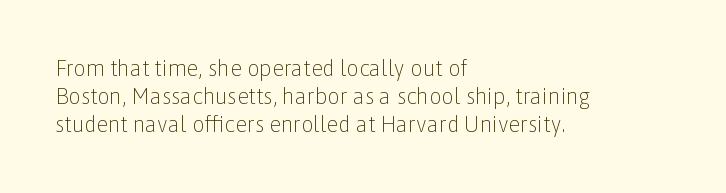
The image shows 22 px text type, upright; set left-aligned, normal line spacing (1.28x), normal letter spacing, not underlined.
